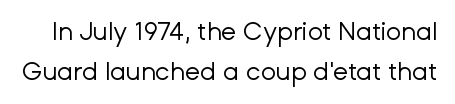
{"italic": "no", "bold": "no", "underline": "no", "line_spacing": "normal", "line_spacing_ratio": 1.61, "letter_spacing": "normal", "letter_spacing_em": 0.0, "glyph_px": 25}
